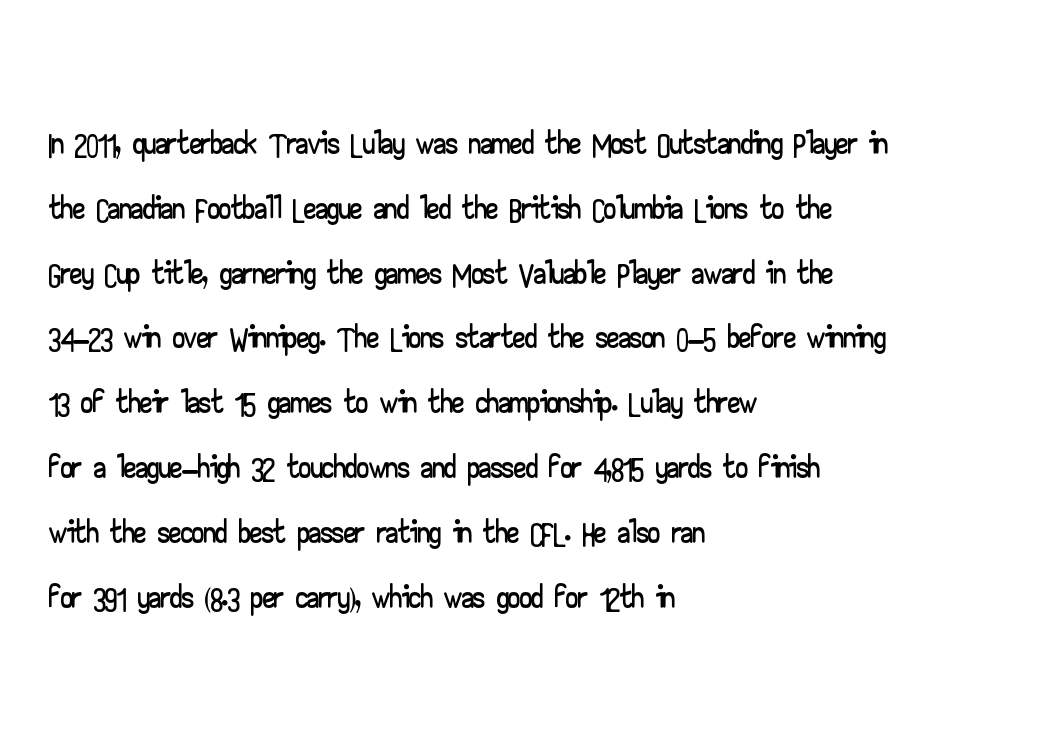
The image shows 48 px wide sans-serif type, upright; set left-aligned, normal line spacing (1.35x), normal letter spacing, not underlined; low stroke contrast and a small x-height.
